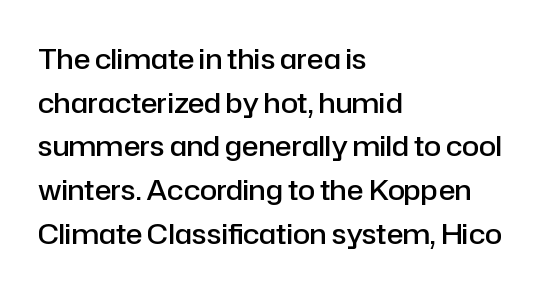
{"serif": "no", "italic": "no", "bold": "semi", "weight": "semibold", "width": "normal", "stroke_contrast": "low", "x_height": "medium", "monospaced": "no", "underline": "no", "align": "left", "line_spacing": "normal", "line_spacing_ratio": 1.56, "letter_spacing": "normal", "letter_spacing_em": 0.0, "glyph_px": 28}
